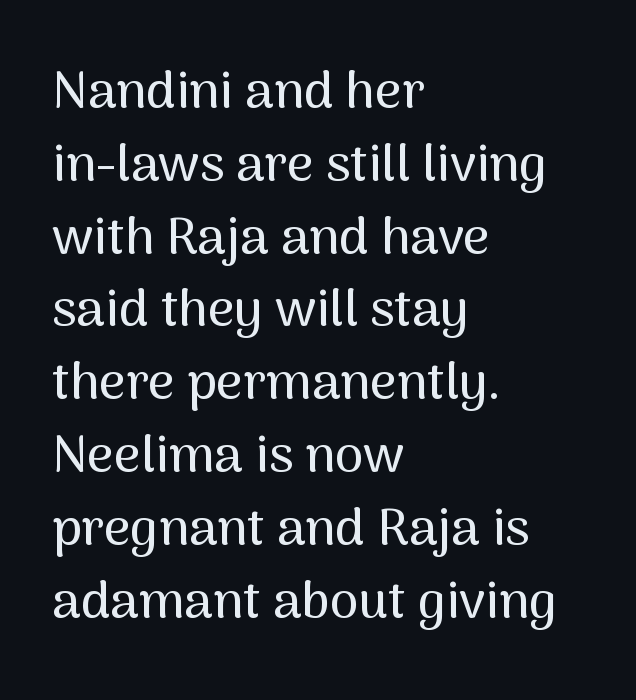
{"serif": "no", "italic": "no", "width": "normal", "stroke_contrast": "medium", "x_height": "medium", "monospaced": "no", "underline": "no", "align": "left", "line_spacing": "normal", "line_spacing_ratio": 1.4, "letter_spacing": "normal", "letter_spacing_em": 0.0, "glyph_px": 52}
